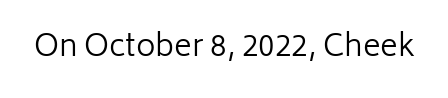
Nope, not italic — everything's standing straight. No letter is thick-stroked: the sample isn't bold. Plain, unruled lines of type. I'd call this a sans setting — the letters go barefoot. Here the designer chose a conventional face with non-uniform glyph widths. The tracking reads as untouched default to a designer's eye.
